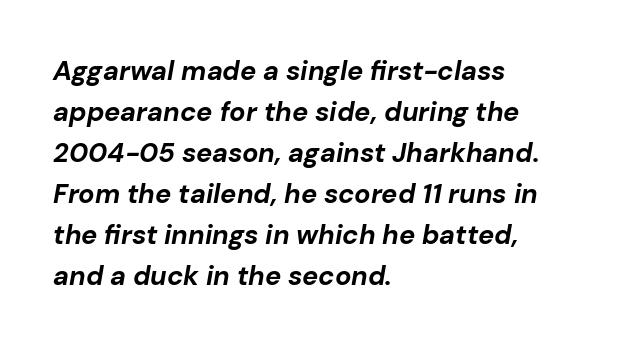
{"italic": "yes", "lean": "right", "slant_degrees": 10, "bold": "yes", "underline": "no", "align": "left", "line_spacing": "normal", "line_spacing_ratio": 1.52, "letter_spacing": "normal", "letter_spacing_em": 0.0, "glyph_px": 27}
